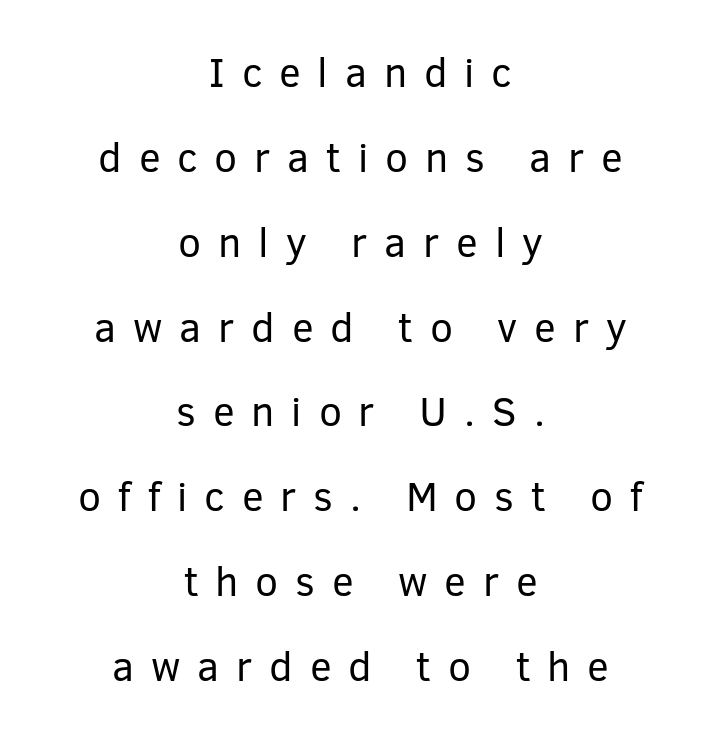
{"serif": "no", "italic": "no", "bold": "no", "weight": "regular", "width": "normal", "stroke_contrast": "low", "x_height": "medium", "monospaced": "no", "underline": "no", "align": "center", "line_spacing": "loose", "line_spacing_ratio": 2.07, "letter_spacing": "wide", "letter_spacing_em": 0.41, "glyph_px": 41}
